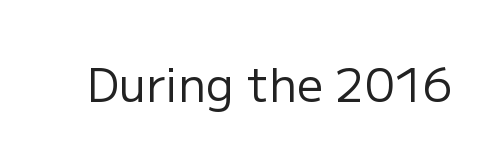
The image shows 46 px regular-weight sans-serif type, upright; set normal letter spacing, not underlined; low stroke contrast and a medium x-height.
